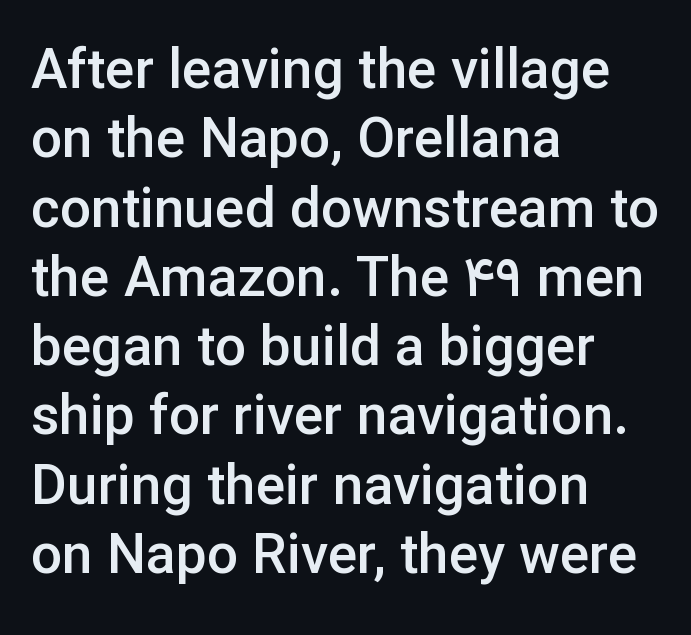
Stroke terminals: plain, sans-serif. Strokes here are thickened, but only to semibold level. Descenders are the only things crossing below the line. Each letter keeps its own natural width here, so spacing adapts to shape. Does the copy run flush right? No — it runs flush left. Short note: letters normally spaced.
